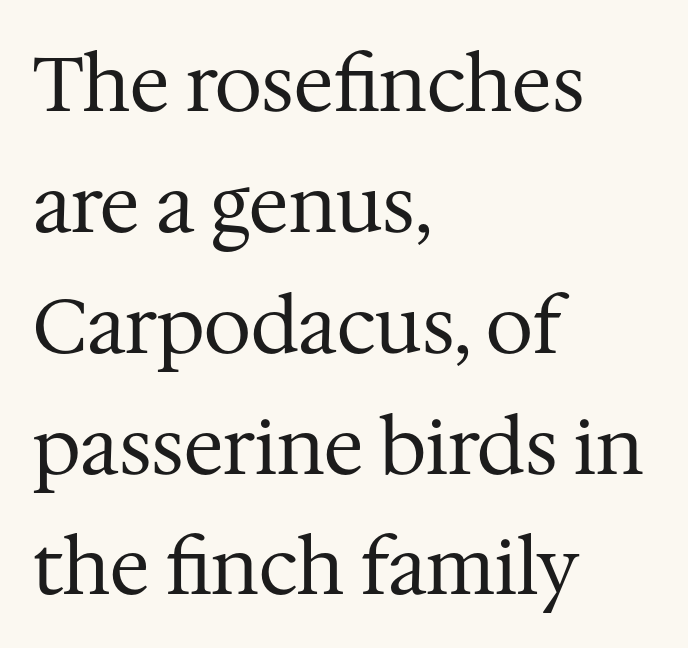
The image shows 76 px regular-weight serif type, upright; set left-aligned, normal line spacing (1.59x), normal letter spacing, not underlined; medium stroke contrast and a medium x-height.
